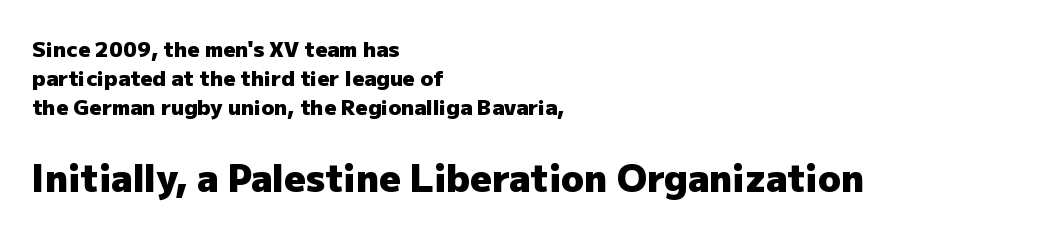
Q: Is the text bold? A: Yes.
Q: Is the text italic (slanted)? A: No, it is upright.
Q: Is the typeface a serif or a sans-serif typeface? A: Sans-serif.
Q: Is the text underlined? A: No.
Q: How is the paragraph aligned? A: Left-aligned.
Q: Is the spacing between letters normal or unusually wide? A: Normal.
Q: Is the spacing between lines tight, normal or loose? A: Normal.
Q: Which block of text is set in a larger size, the first (top) or the second (bottom)? A: The second (bottom) one.
Q: Width (condensed, normal, or wide)? A: Normal.
Q: Stroke contrast? A: Low.
Q: x-height? A: Medium.
Q: Monospaced? A: No.
